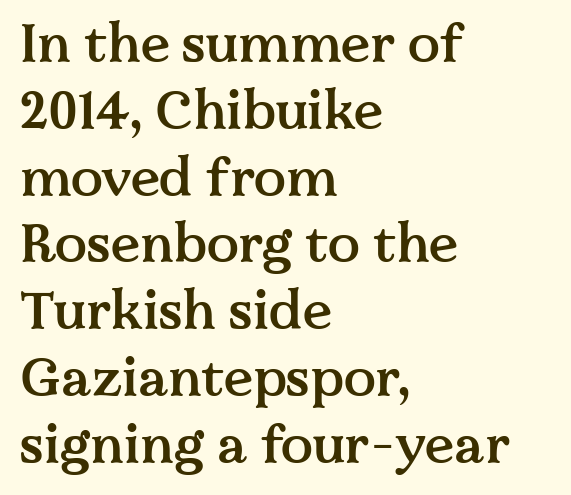
The vertical gap from one line to the next is medium. You could not count columns in this text — the font is proportionally spaced. When letters stand straight like this, we call the style roman or upright. Each letter's strokes conclude with small projecting serifs.
